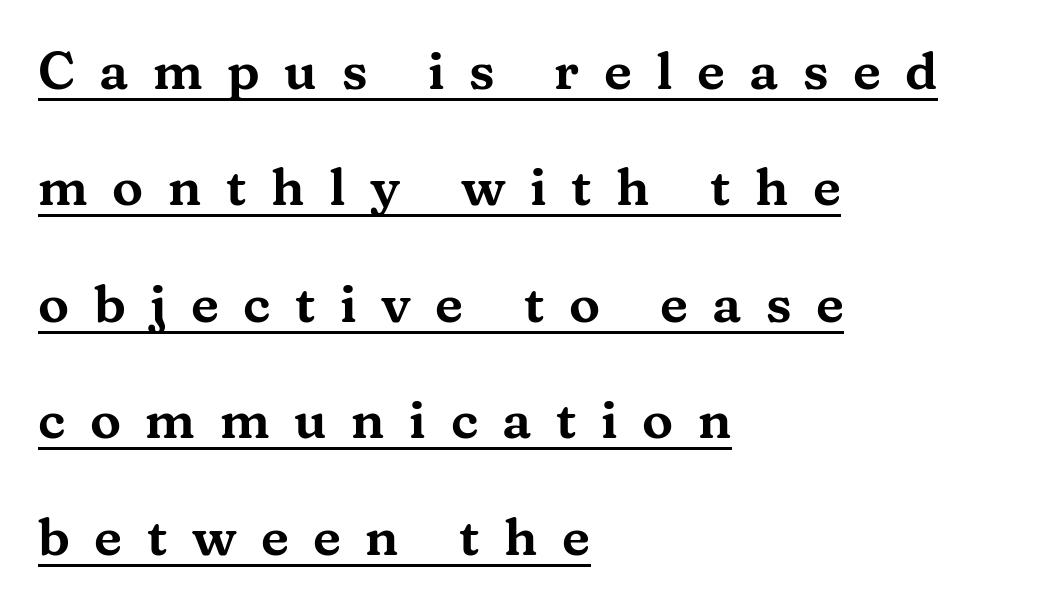
Q: Is the text italic (slanted)? A: No, it is upright.
Q: Is the typeface a serif or a sans-serif typeface? A: Serif.
Q: Is the text underlined? A: Yes.
Q: How is the paragraph aligned? A: Left-aligned.
Q: Is the spacing between letters normal or unusually wide? A: Unusually wide.
Q: Is the spacing between lines tight, normal or loose? A: Loose.
Q: Width (condensed, normal, or wide)? A: Wide.
Q: Stroke contrast? A: Medium.
Q: x-height? A: Medium.
Q: Monospaced? A: No.
